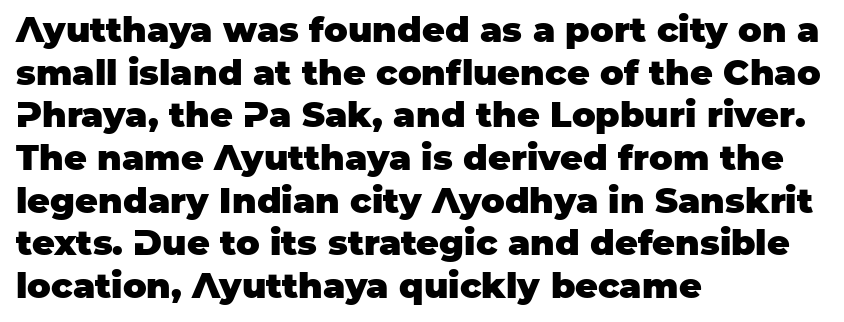
These lines are set flush left with a ragged right edge. Every letter is thick-stroked: bold, no question. Nobody touched the tracking dial on this one. The letters stand upright; this is a roman face. A typesetter would call this proportional, since set widths differ per character.
